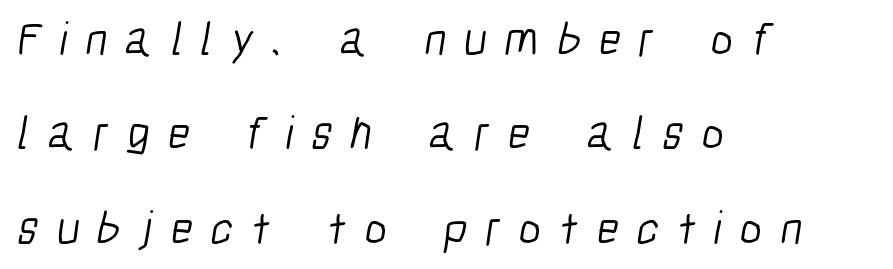
The image shows 47 px light, condensed sans-serif type; set left-aligned, loose line spacing (2.01x), unusually wide letter spacing (+0.38 em), not underlined; low stroke contrast and a medium x-height.
